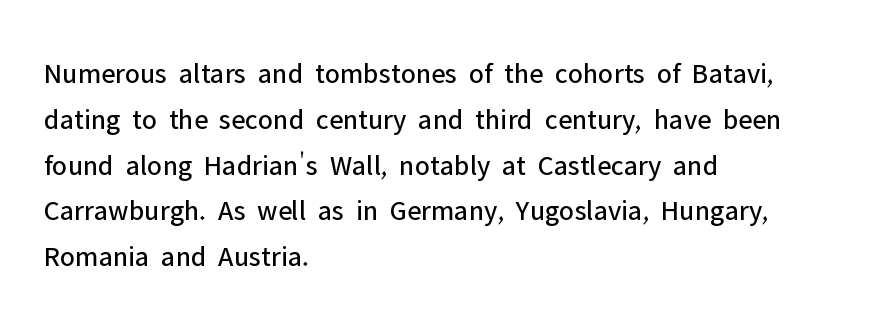
The image shows 29 px regular-weight sans-serif type, upright; set left-aligned, normal line spacing (1.58x), normal letter spacing, not underlined; low stroke contrast and a medium x-height.
